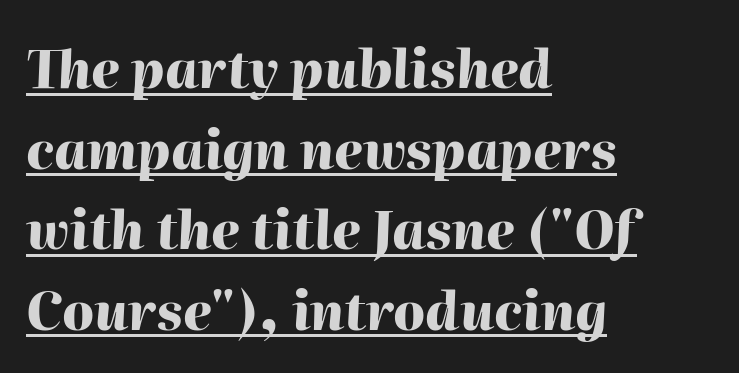
Q: Is the text bold? A: Yes.
Q: Is the text italic (slanted)? A: Yes, it leans right by about 2 degrees.
Q: Is the text underlined? A: Yes.
Q: How is the paragraph aligned? A: Left-aligned.
Q: Is the spacing between letters normal or unusually wide? A: Normal.
Q: Is the spacing between lines tight, normal or loose? A: Normal.
Q: Width (condensed, normal, or wide)? A: Normal.
Q: Stroke contrast? A: High.
Q: x-height? A: Medium.
Q: Monospaced? A: No.
